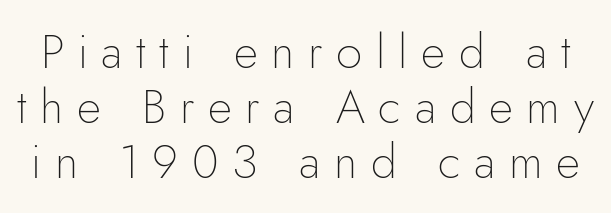
{"serif": "no", "italic": "no", "bold": "no", "weight": "thin", "width": "normal", "stroke_contrast": "low", "x_height": "small", "monospaced": "no", "underline": "no", "line_spacing_ratio": 1.17, "letter_spacing": "wide", "letter_spacing_em": 0.29, "glyph_px": 47}
